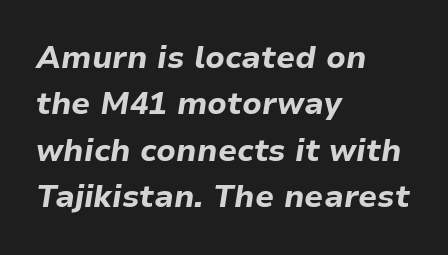
Q: Is the text bold? A: Yes.
Q: Is the text italic (slanted)? A: Yes, it leans right by about 9 degrees.
Q: Is the text underlined? A: No.
Q: How is the paragraph aligned? A: Left-aligned.
Q: Is the spacing between letters normal or unusually wide? A: Normal.
Q: Is the spacing between lines tight, normal or loose? A: Normal.
Q: Width (condensed, normal, or wide)? A: Normal.
Q: Stroke contrast? A: Low.
Q: x-height? A: Medium.
Q: Monospaced? A: No.
